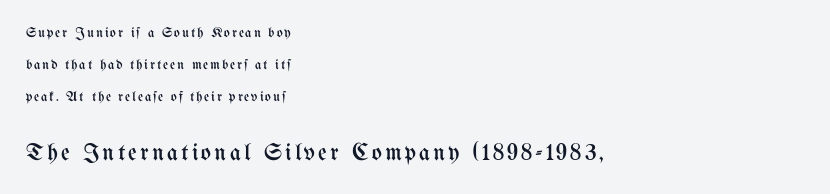
{"italic": "no", "bold": "no", "underline": "no", "align": "left", "line_spacing": "loose", "line_spacing_ratio": 2.29, "larger_block": "second", "size_ratio": 1.71, "glyph_px": 24}
